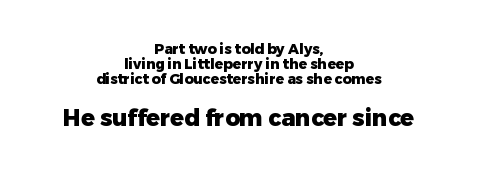
{"italic": "no", "bold": "yes", "underline": "no", "align": "center", "line_spacing": "tight", "line_spacing_ratio": 1.07, "letter_spacing": "normal", "letter_spacing_em": 0.0, "larger_block": "second", "size_ratio": 1.64, "glyph_px": 23}
